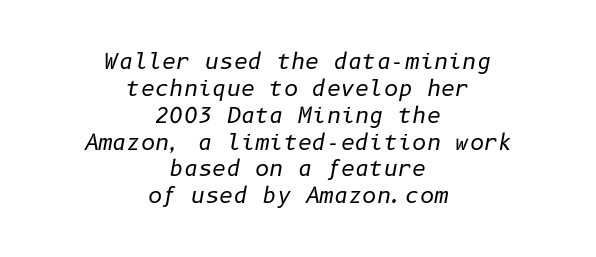
{"italic": "yes", "lean": "right", "slant_degrees": 10, "bold": "no", "underline": "no", "align": "center", "line_spacing_ratio": 1.22, "letter_spacing": "normal", "letter_spacing_em": 0.0, "glyph_px": 22}
